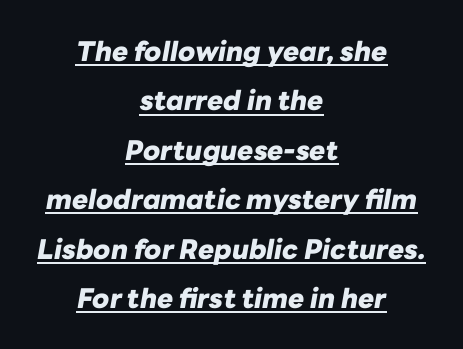
The image shows 27 px bold type, italic (leaning right); set centered, line spacing 1.83x, normal letter spacing, underlined.
